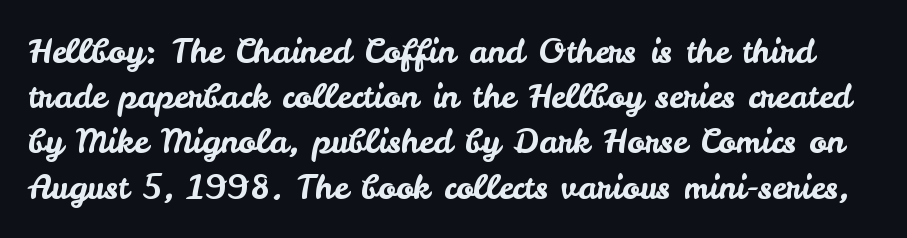
{"serif": "no", "width": "normal", "stroke_contrast": "low", "x_height": "small", "monospaced": "no", "underline": "no", "line_spacing": "normal", "line_spacing_ratio": 1.37, "letter_spacing": "normal", "letter_spacing_em": 0.0, "glyph_px": 33}
